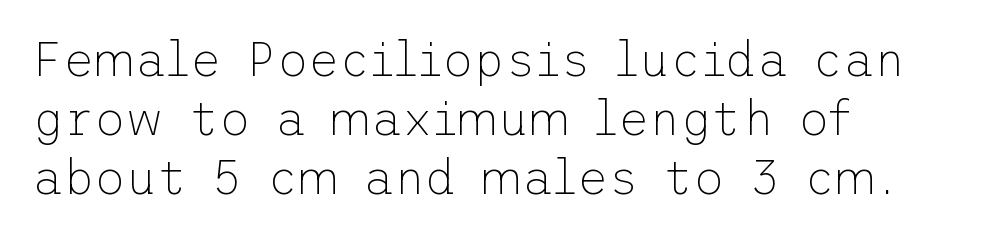
The image shows 48 px thin sans-serif type, upright; set left-aligned, line spacing 1.23x, normal letter spacing, not underlined; low stroke contrast and a medium x-height.
